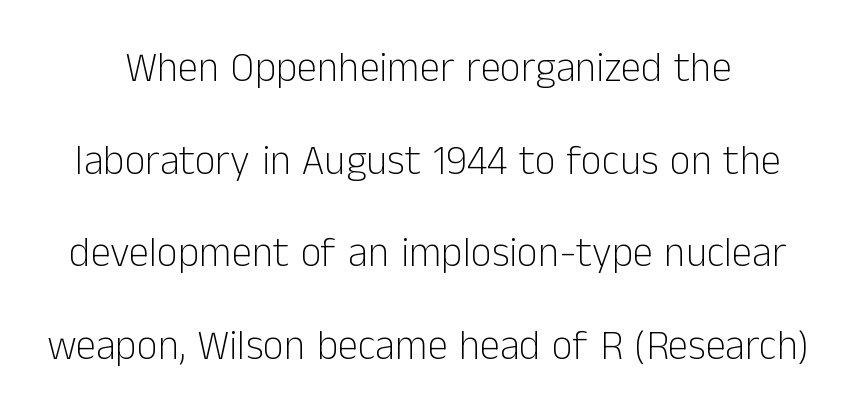
The face used here is proportionally spaced, like ordinary book or web type. The gap between lines stays unmarked. Serifs: no, the terminals of the letterforms are clean. Counters stay open thanks to moderate or lighter strokes. Airy leading.
